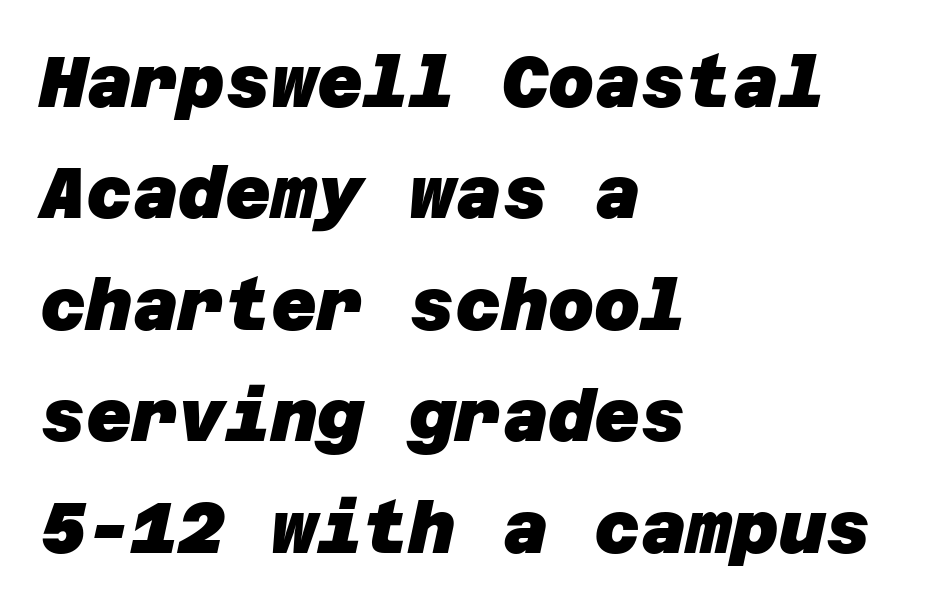
The image shows 71 px heavy sans-serif type; set left-aligned, normal line spacing (1.57x), normal letter spacing, not underlined; low stroke contrast and a large x-height.
